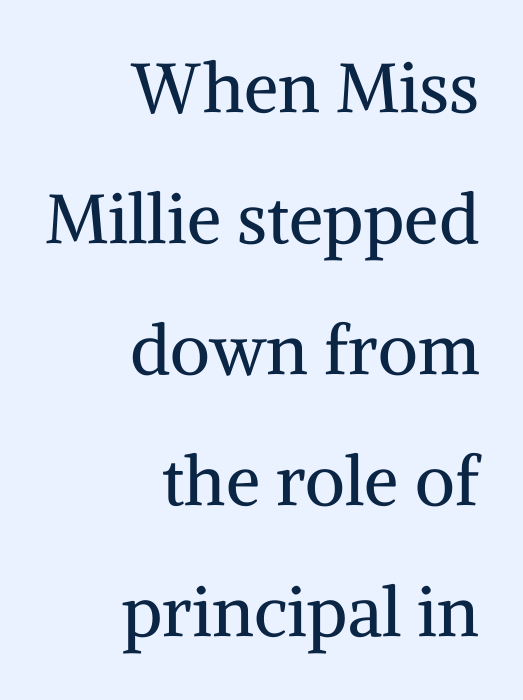
Nope, not italic — everything's standing straight. Words appear dense and cohesive because spacing is normal. Regarding leading, the lines here are spaced well apart. Caption: face not bold, strokes unweighted. Each letter's strokes conclude with small projecting serifs.
